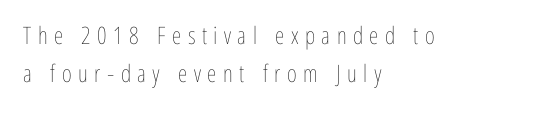
The image shows 24 px text type, upright; set left-aligned, normal line spacing (1.6x), unusually wide letter spacing (+0.27 em), not underlined.
